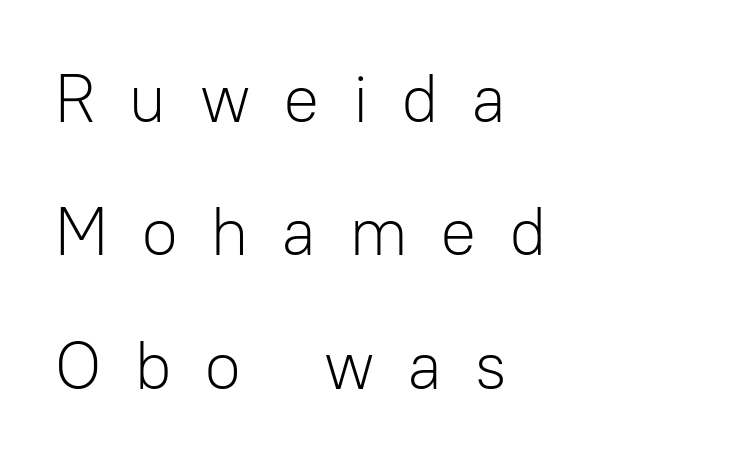
Q: Is the text bold? A: No.
Q: Is the text italic (slanted)? A: No, it is upright.
Q: Is the typeface a serif or a sans-serif typeface? A: Sans-serif.
Q: Is the text underlined? A: No.
Q: How is the paragraph aligned? A: Left-aligned.
Q: Is the spacing between letters normal or unusually wide? A: Unusually wide.
Q: Is the spacing between lines tight, normal or loose? A: Loose.
Q: Width (condensed, normal, or wide)? A: Normal.
Q: Stroke contrast? A: Low.
Q: x-height? A: Medium.
Q: Monospaced? A: No.
